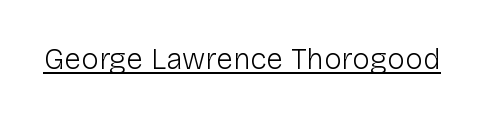
The image shows 30 px light sans-serif type, upright; set normal letter spacing, underlined; low stroke contrast and a medium x-height.
